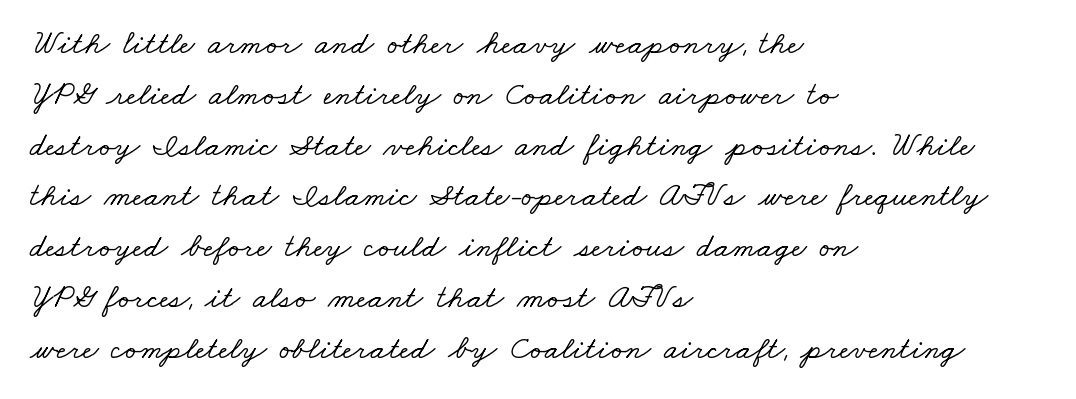
Inter-character spacing is left at the font's built-in metrics. I'd call this a serif setting — the letters wear small feet. The line-height multiplier appears to be the usual default. Note the varied advance widths — an 'i' is clearly narrower than an 'm'.
